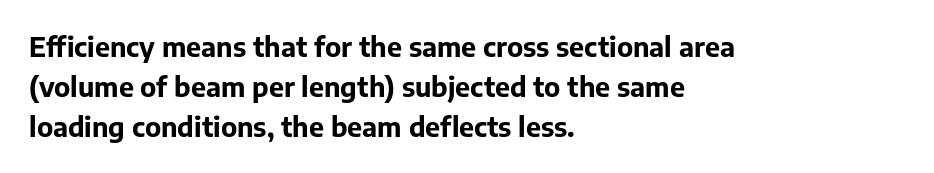
Q: Is the text bold? A: Yes.
Q: Is the text italic (slanted)? A: No, it is upright.
Q: Is the text underlined? A: No.
Q: How is the paragraph aligned? A: Left-aligned.
Q: Is the spacing between letters normal or unusually wide? A: Normal.
Q: Is the spacing between lines tight, normal or loose? A: Normal.
